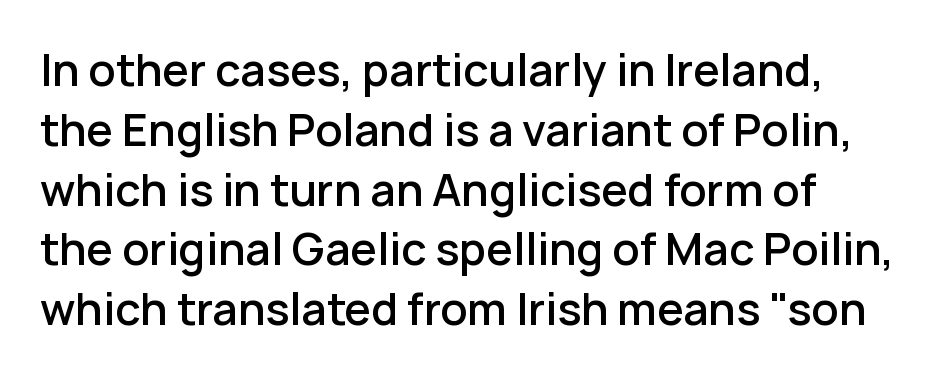
Q: Is the text bold? A: Semi-bold.
Q: Is the text italic (slanted)? A: No, it is upright.
Q: Is the typeface a serif or a sans-serif typeface? A: Sans-serif.
Q: Is the text underlined? A: No.
Q: Is the spacing between letters normal or unusually wide? A: Normal.
Q: Is the spacing between lines tight, normal or loose? A: Normal.
Q: Width (condensed, normal, or wide)? A: Normal.
Q: Stroke contrast? A: Low.
Q: x-height? A: Medium.
Q: Monospaced? A: No.
